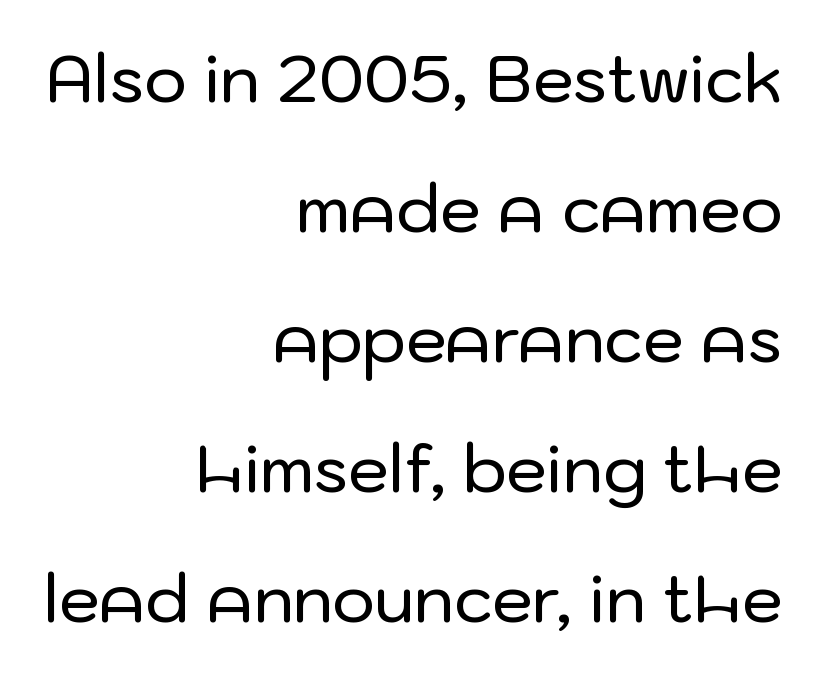
Q: Is the text italic (slanted)? A: No, it is upright.
Q: Is the typeface a serif or a sans-serif typeface? A: Sans-serif.
Q: Is the text underlined? A: No.
Q: How is the paragraph aligned? A: Right-aligned.
Q: Is the spacing between letters normal or unusually wide? A: Normal.
Q: Is the spacing between lines tight, normal or loose? A: Loose.
Q: Width (condensed, normal, or wide)? A: Normal.
Q: Stroke contrast? A: Low.
Q: x-height? A: Medium.
Q: Monospaced? A: No.
